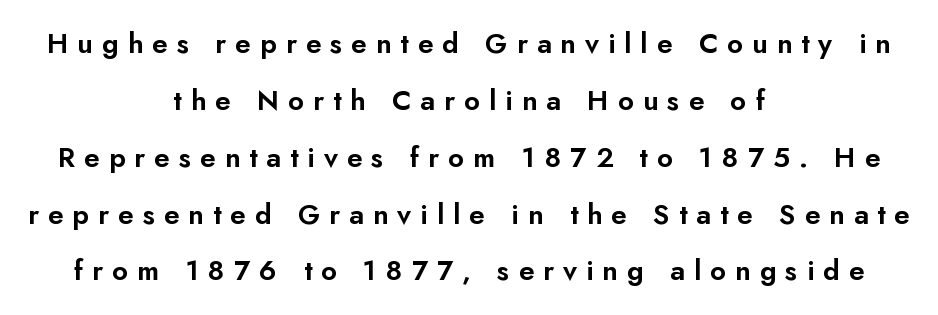
Unlike a traditional serif, this face leaves its strokes unadorned. Here the designer chose a conventional face with non-uniform glyph widths. Upright lettering throughout. Nobody drew a line under any word here. The rendering uses a large line-height, opening up the rows.
